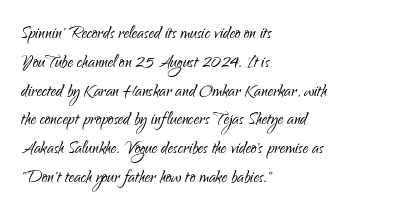
No extra ink here — the face is not bold. The ragged edge is on the right, which tells us the setting is flush left. Decoration check: the copy has no underline. Between one letter and the next there's only the usual sliver of space. Successive baselines arrive at the customary interval.
